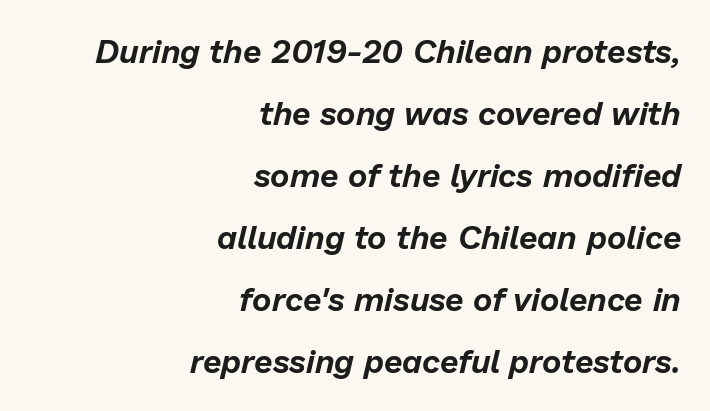
{"italic": "yes", "lean": "right", "slant_degrees": 13, "width": "normal", "stroke_contrast": "low", "x_height": "medium", "monospaced": "no", "underline": "no", "align": "right", "line_spacing_ratio": 1.88, "letter_spacing": "normal", "letter_spacing_em": 0.0, "glyph_px": 33}
